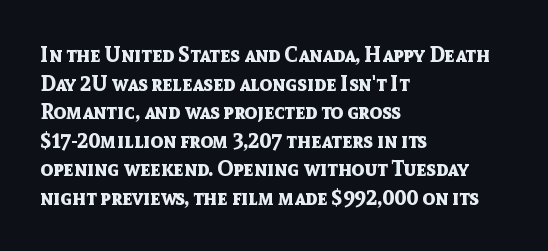
{"italic": "no", "bold": "yes", "underline": "no", "align": "left", "line_spacing": "normal", "line_spacing_ratio": 1.36, "letter_spacing": "normal", "letter_spacing_em": 0.0, "glyph_px": 21}
